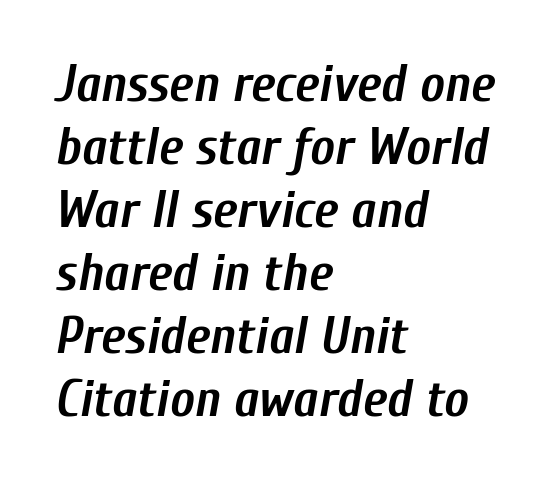
The baseline area is clear. The face used here has the dense, thick strokes of a bold. No extra tracking has been applied to these lines. Note the varied advance widths — an 'i' is clearly narrower than an 'm'. Italic: yes, the glyphs are oblique.
